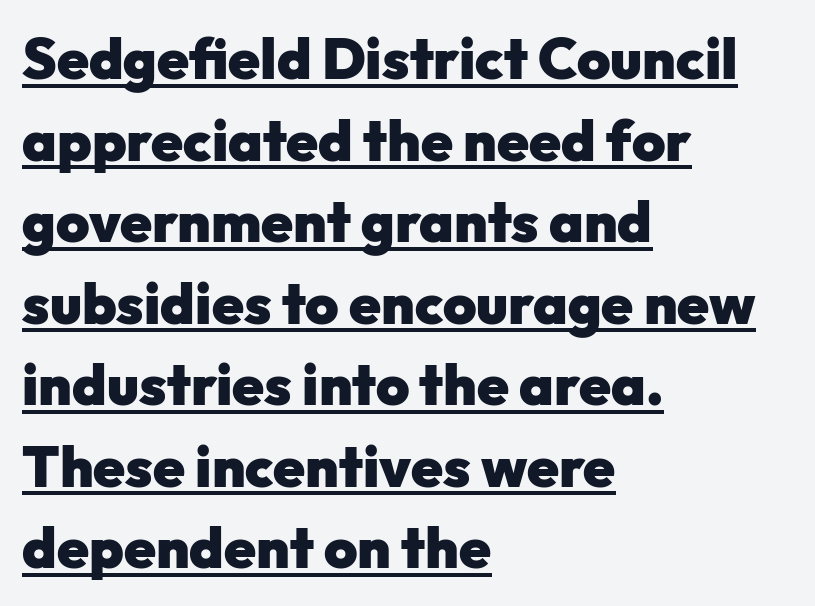
{"serif": "no", "italic": "no", "bold": "yes", "weight": "heavy", "width": "normal", "stroke_contrast": "low", "x_height": "medium", "monospaced": "no", "underline": "yes", "align": "left", "line_spacing": "normal", "line_spacing_ratio": 1.43, "letter_spacing": "normal", "letter_spacing_em": 0.0, "glyph_px": 57}
